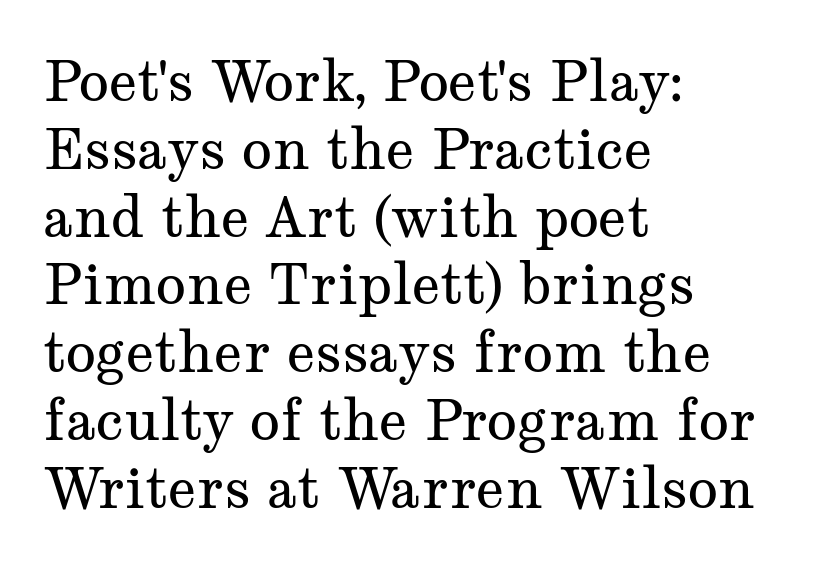
The image shows 56 px regular-weight, wide serif type, upright; set left-aligned, line spacing 1.21x, normal letter spacing, not underlined; medium stroke contrast and a medium x-height.
